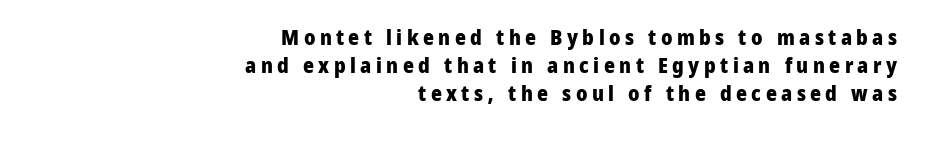
The image shows 21 px bold type, upright; set right-aligned, normal line spacing (1.34x), unusually wide letter spacing (+0.21 em), not underlined.
